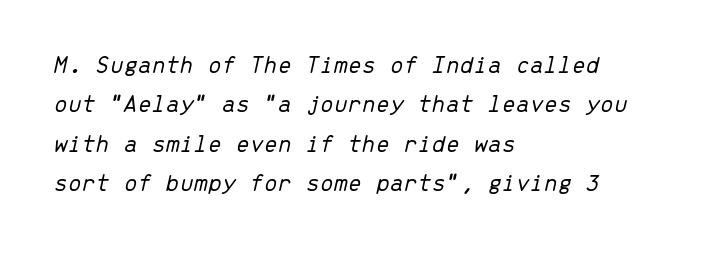
{"italic": "yes", "lean": "right", "slant_degrees": 13, "bold": "no", "underline": "no", "align": "left", "line_spacing": "normal", "line_spacing_ratio": 1.58, "letter_spacing": "normal", "letter_spacing_em": 0.0, "glyph_px": 25}
